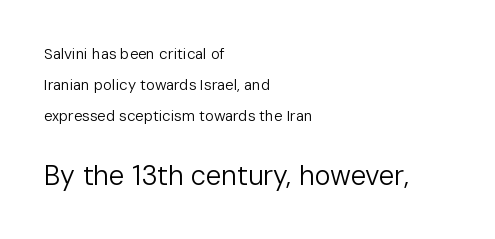
{"italic": "no", "bold": "no", "underline": "no", "align": "left", "line_spacing": "loose", "line_spacing_ratio": 2.06, "letter_spacing": "normal", "letter_spacing_em": 0.0, "larger_block": "second", "size_ratio": 1.8, "glyph_px": 27}
